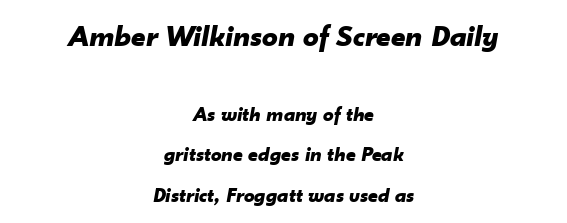
Q: Is the text bold? A: Yes.
Q: Is the text italic (slanted)? A: Yes, it leans right by about 10 degrees.
Q: Is the text underlined? A: No.
Q: How is the paragraph aligned? A: Centered.
Q: Is the spacing between letters normal or unusually wide? A: Normal.
Q: Is the spacing between lines tight, normal or loose? A: Loose.
Q: Which block of text is set in a larger size, the first (top) or the second (bottom)? A: The first (top) one.
Q: Width (condensed, normal, or wide)? A: Normal.
Q: Stroke contrast? A: Low.
Q: x-height? A: Small.
Q: Monospaced? A: No.
